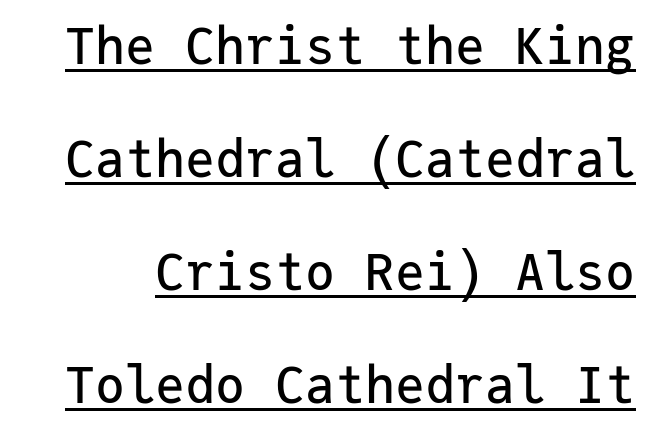
Successive baselines arrive slowly, with a big drop between each. A sans-serif font was chosen for this passage. These lines are rendered in a fixed-pitch font. There is no visible air inserted between adjacent glyphs. Underline: present. Posture: straight, roman, zero tilt.
